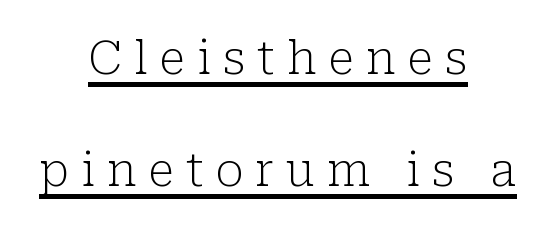
{"serif": "yes", "italic": "no", "bold": "no", "weight": "light", "width": "normal", "stroke_contrast": "low", "x_height": "medium", "monospaced": "no", "underline": "yes", "align": "center", "line_spacing": "loose", "line_spacing_ratio": 2.43, "letter_spacing": "wide", "letter_spacing_em": 0.26, "glyph_px": 46}
